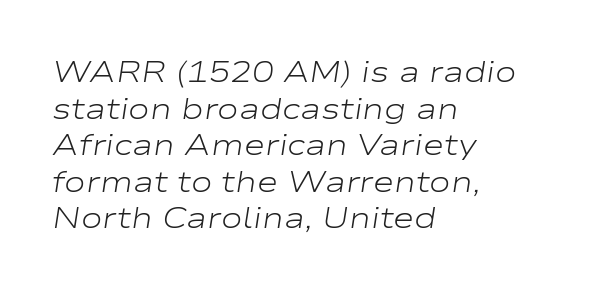
No extra ink here — the face is not bold. The lines in this sample share a left origin and differ only in where they stop. The rendering uses natural spacing where letterforms have individual widths. Italic? Definitely — the glyphs are oblique. What's the leading like? Ordinary, nothing unusual. This rendering leaves character spacing at its baseline value.
